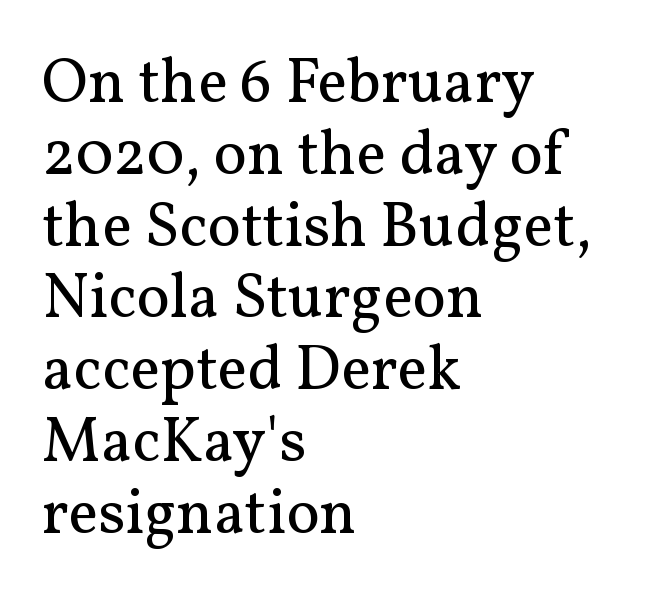
These glyphs show unthickened strokes, regular width or finer. Characters follow at the spacing the type designer built in. I'd call this a serif setting — the letters wear small feet. Reading down the block, your eye returns to a fixed left position each line. The vertical gap from one line to the next is small.
